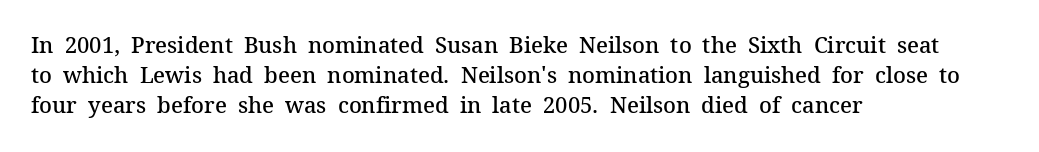
Q: Is the text bold? A: Semi-bold.
Q: Is the text italic (slanted)? A: No, it is upright.
Q: Is the text underlined? A: No.
Q: How is the paragraph aligned? A: Left-aligned.
Q: Is the spacing between letters normal or unusually wide? A: Normal.
Q: Is the spacing between lines tight, normal or loose? A: Normal.
